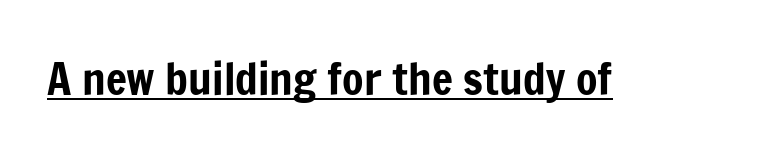
{"serif": "no", "italic": "no", "width": "condensed", "stroke_contrast": "low", "x_height": "medium", "monospaced": "no", "underline": "yes", "letter_spacing": "normal", "letter_spacing_em": 0.0, "glyph_px": 44}
